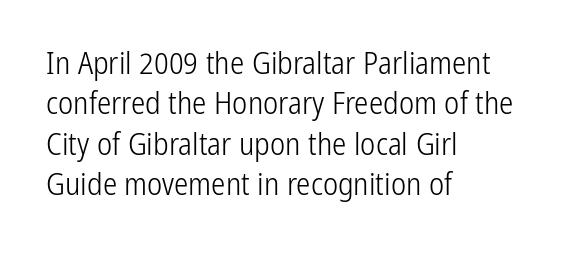
{"serif": "no", "italic": "no", "bold": "no", "weight": "light", "width": "condensed", "stroke_contrast": "low", "x_height": "medium", "monospaced": "no", "underline": "no", "align": "left", "line_spacing": "normal", "line_spacing_ratio": 1.26, "letter_spacing": "normal", "letter_spacing_em": 0.0, "glyph_px": 32}
